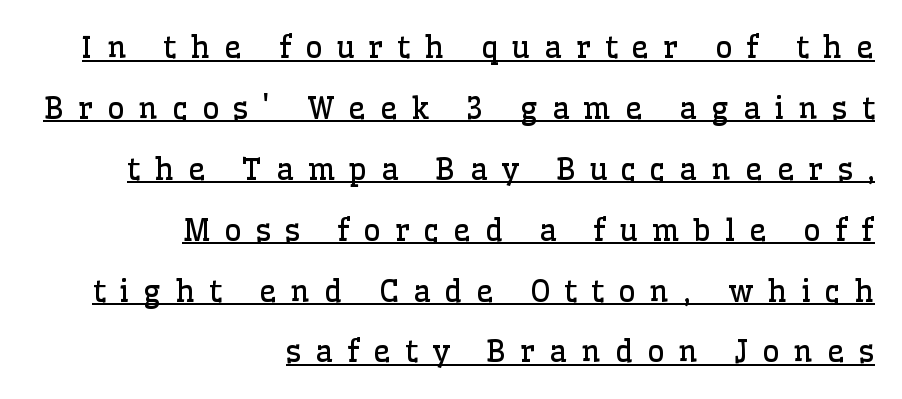
Q: Is the text bold? A: No.
Q: Is the text italic (slanted)? A: No, it is upright.
Q: Is the typeface a serif or a sans-serif typeface? A: Serif.
Q: Is the text underlined? A: Yes.
Q: How is the paragraph aligned? A: Right-aligned.
Q: Is the spacing between letters normal or unusually wide? A: Unusually wide.
Q: Is the spacing between lines tight, normal or loose? A: Loose.
Q: Width (condensed, normal, or wide)? A: Normal.
Q: Stroke contrast? A: Low.
Q: x-height? A: Medium.
Q: Monospaced? A: No.
